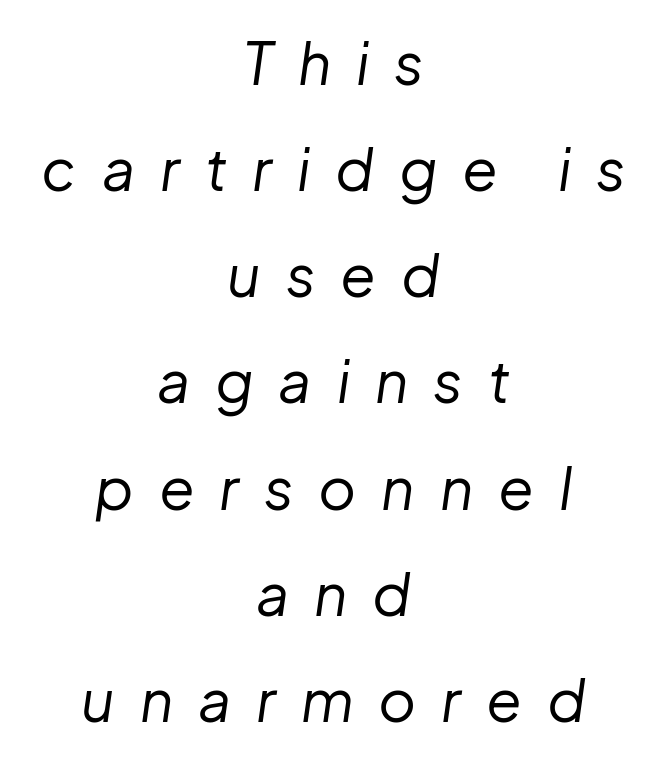
{"italic": "yes", "lean": "right", "slant_degrees": 8, "bold": "no", "weight": "regular", "width": "normal", "stroke_contrast": "low", "x_height": "medium", "monospaced": "no", "underline": "no", "align": "center", "line_spacing_ratio": 1.83, "letter_spacing": "wide", "letter_spacing_em": 0.43, "glyph_px": 58}
